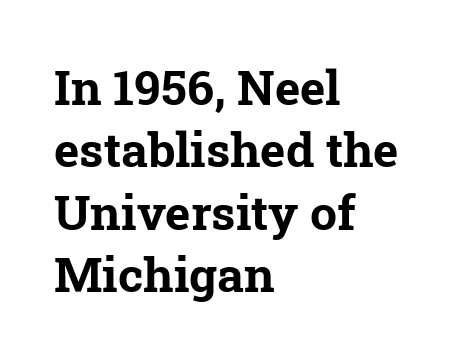
There is no visible air inserted between adjacent glyphs. Which margin do the lines hug? The left one — the right edge is uneven. A typesetter would call this proportional, since set widths differ per character. A clean baseline with only descenders dipping below it. Old-style or modern, the face here clearly has serifs.
